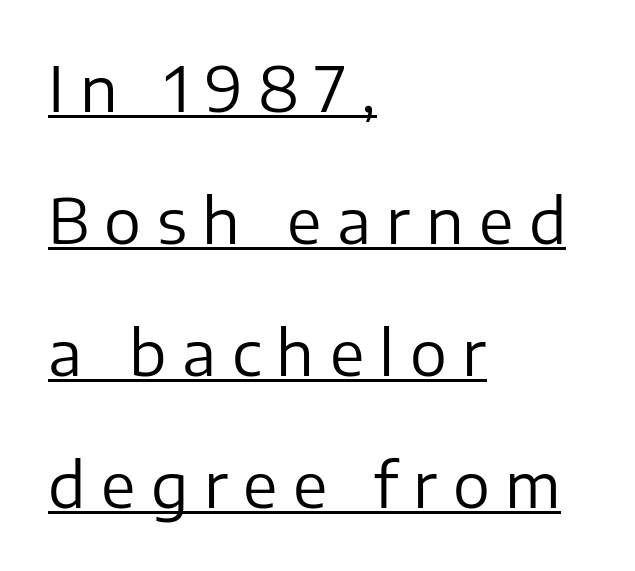
The image shows 62 px regular-weight sans-serif type, upright; set left-aligned, loose line spacing (2.13x), unusually wide letter spacing (+0.25 em), underlined; low stroke contrast and a medium x-height.
